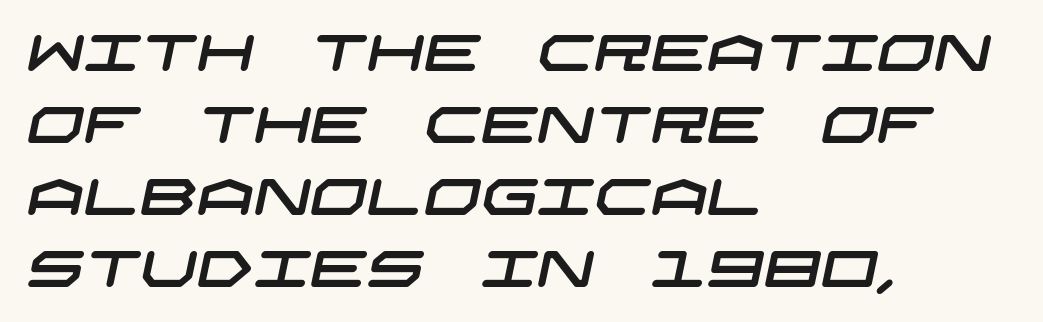
Every row of glyphs begins at an identical x-position on the left. Look at the tracking — it's just the regular setting, nothing added. Interline gaps are of average width in this sample. Decoration check: the copy has no underline.
